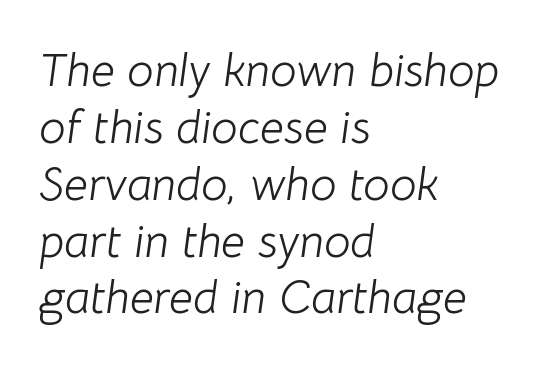
{"italic": "yes", "lean": "right", "slant_degrees": 8, "bold": "no", "weight": "light", "width": "normal", "stroke_contrast": "low", "x_height": "medium", "monospaced": "no", "underline": "no", "align": "left", "line_spacing_ratio": 1.21, "letter_spacing": "normal", "letter_spacing_em": 0.0, "glyph_px": 47}
